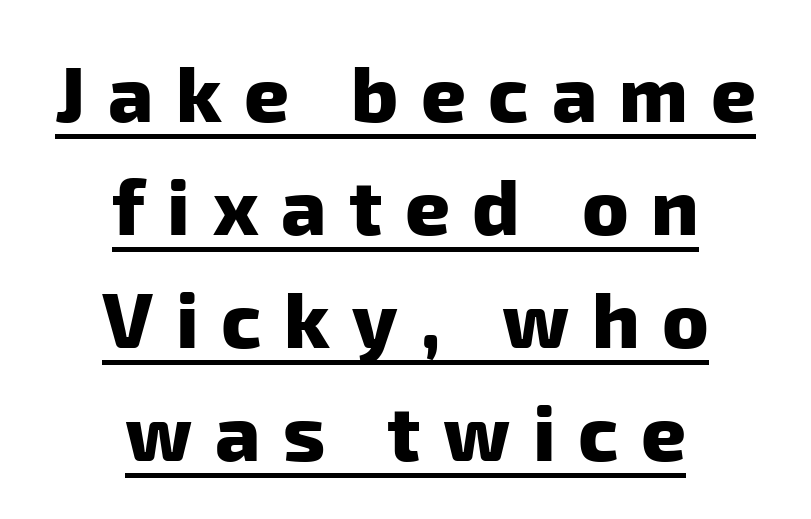
Strokes here are thick enough to call this a true bold. A student would call this center alignment; a typographer would say set centered. The rendering uses the underline text-decoration. The font family rendered here belongs to the sans-serif group. Between one letter and the next there's a generous, obvious gap. Do the characters align in a grid? No, the font is proportional.
